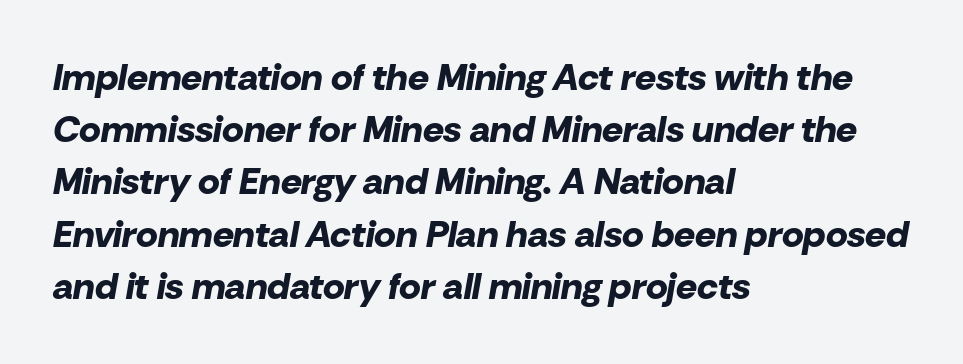
The rendering uses a bold face; every stroke is thick and dark. What stands out about the letter spacing? Nothing — it is the standard amount. Spacing verdict: proportional, widths tailored to each character. Letters rest on an invisible, unmarked baseline. Vertically, the passage feels balanced, rows spaced as you'd expect.
